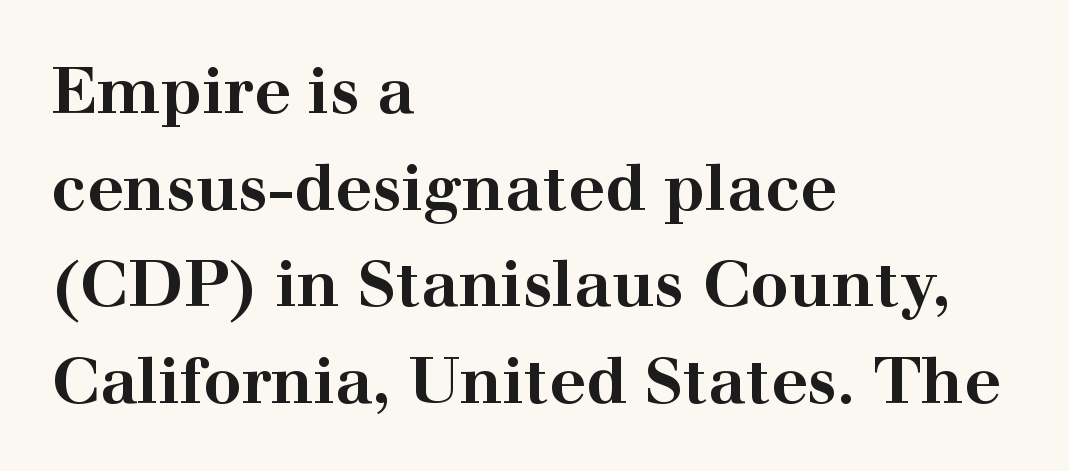
Q: Is the text bold? A: Yes.
Q: Is the text italic (slanted)? A: No, it is upright.
Q: Is the typeface a serif or a sans-serif typeface? A: Serif.
Q: Is the text underlined? A: No.
Q: How is the paragraph aligned? A: Left-aligned.
Q: Is the spacing between letters normal or unusually wide? A: Normal.
Q: Is the spacing between lines tight, normal or loose? A: Normal.
Q: Width (condensed, normal, or wide)? A: Wide.
Q: Stroke contrast? A: High.
Q: x-height? A: Medium.
Q: Monospaced? A: No.
